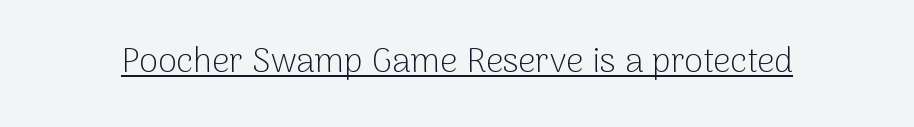
{"serif": "no", "italic": "no", "bold": "no", "weight": "light", "width": "normal", "stroke_contrast": "low", "x_height": "medium", "monospaced": "no", "underline": "yes", "letter_spacing": "normal", "letter_spacing_em": 0.0, "glyph_px": 34}
